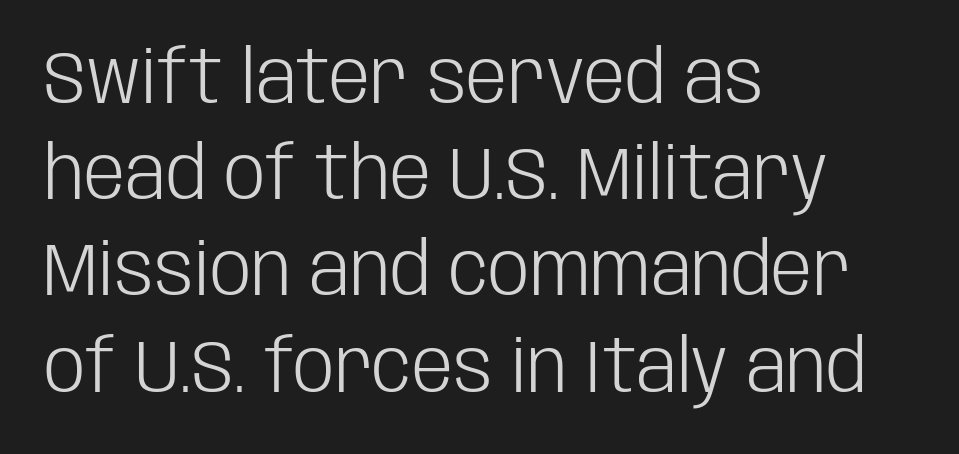
Q: Is the text bold? A: No.
Q: Is the text italic (slanted)? A: No, it is upright.
Q: Is the typeface a serif or a sans-serif typeface? A: Sans-serif.
Q: Is the text underlined? A: No.
Q: How is the paragraph aligned? A: Left-aligned.
Q: Is the spacing between letters normal or unusually wide? A: Normal.
Q: Is the spacing between lines tight, normal or loose? A: Normal.
Q: Width (condensed, normal, or wide)? A: Condensed.
Q: Stroke contrast? A: Low.
Q: x-height? A: Large.
Q: Monospaced? A: No.
